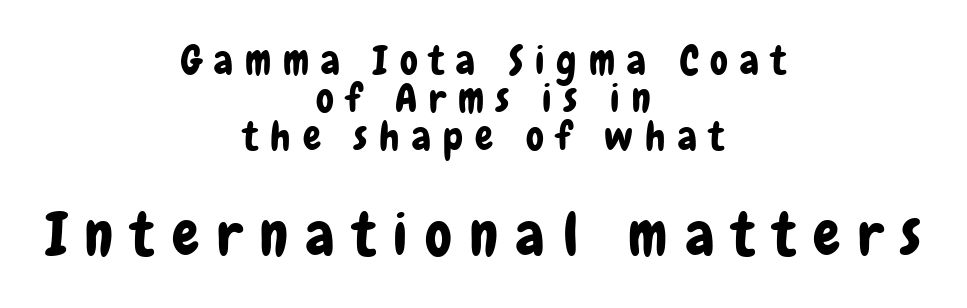
{"serif": "no", "italic": "no", "width": "condensed", "stroke_contrast": "low", "x_height": "medium", "monospaced": "no", "underline": "no", "align": "center", "line_spacing": "tight", "line_spacing_ratio": 0.95, "letter_spacing": "wide", "letter_spacing_em": 0.3, "larger_block": "second", "size_ratio": 1.5, "glyph_px": 60}
